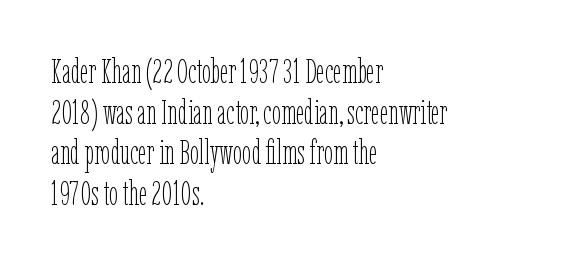
{"italic": "no", "bold": "no", "weight": "thin", "width": "condensed", "stroke_contrast": "low", "x_height": "medium", "monospaced": "no", "underline": "no", "align": "left", "line_spacing_ratio": 1.23, "letter_spacing": "normal", "letter_spacing_em": 0.0, "glyph_px": 33}
